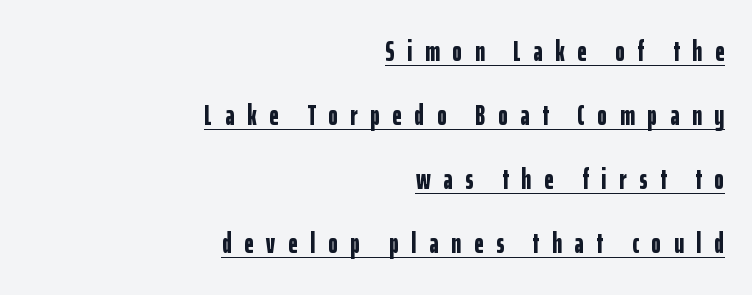
The image shows 29 px bold, condensed sans-serif type, upright; set right-aligned, loose line spacing (2.21x), unusually wide letter spacing (+0.44 em), underlined; low stroke contrast and a medium x-height.
